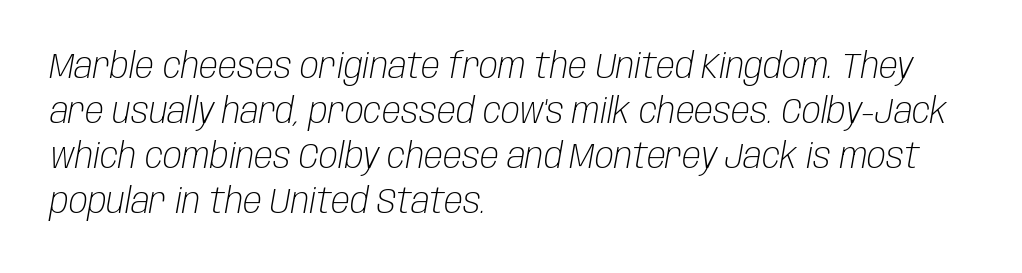
Q: Is the text bold? A: No.
Q: Is the text italic (slanted)? A: Yes, it leans right by about 10 degrees.
Q: Is the text underlined? A: No.
Q: How is the paragraph aligned? A: Left-aligned.
Q: Is the spacing between letters normal or unusually wide? A: Normal.
Q: Is the spacing between lines tight, normal or loose? A: Normal.
Q: Width (condensed, normal, or wide)? A: Condensed.
Q: Stroke contrast? A: Low.
Q: x-height? A: Large.
Q: Monospaced? A: No.
